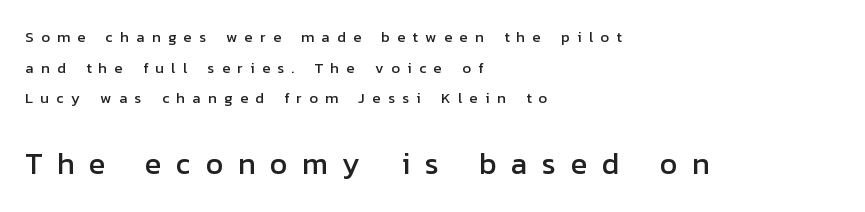
The image shows 30 px sans-serif type, upright; set left-aligned, loose line spacing (2.05x), unusually wide letter spacing (+0.49 em), not underlined; the second (bottom) block is 2.0x larger; low stroke contrast and a medium x-height.
